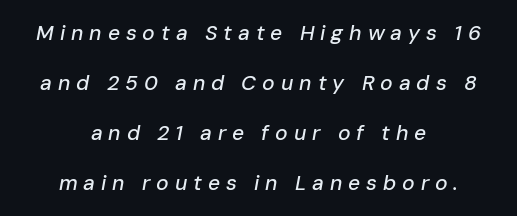
Q: Is the text italic (slanted)? A: Yes, it leans right by about 10 degrees.
Q: Is the text underlined? A: No.
Q: How is the paragraph aligned? A: Centered.
Q: Is the spacing between letters normal or unusually wide? A: Unusually wide.
Q: Is the spacing between lines tight, normal or loose? A: Loose.
